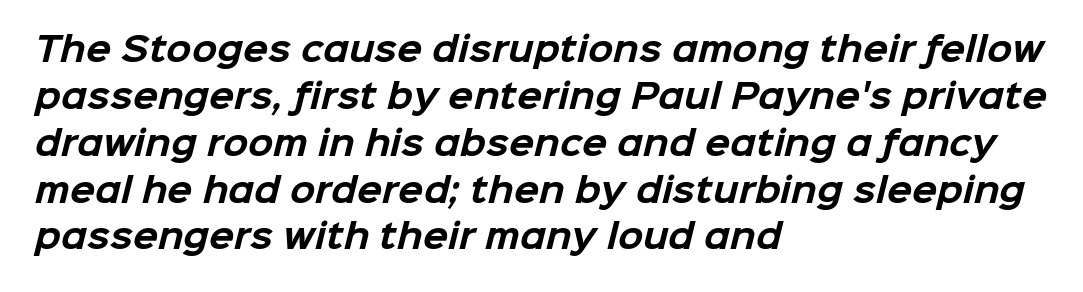
The image shows 33 px bold sans-serif type; set left-aligned, normal line spacing (1.42x), normal letter spacing, not underlined; low stroke contrast and a medium x-height.
